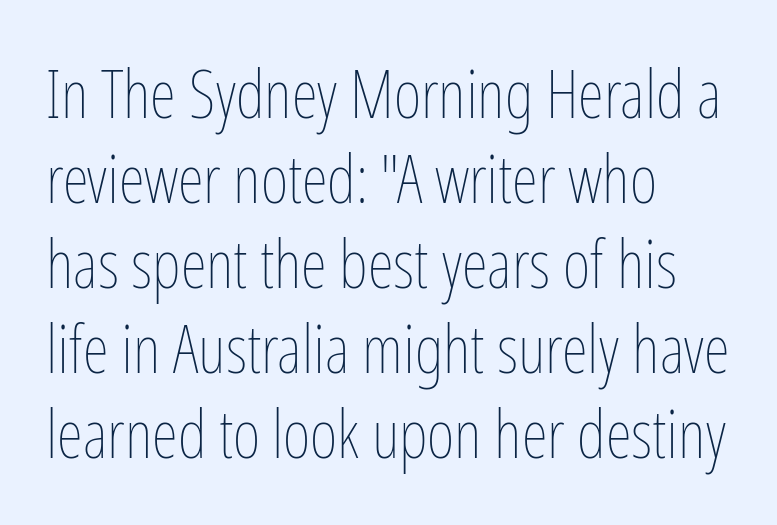
Quick note: underline off. Characters follow at the spacing the type designer built in. Nothing heavy about these letters — not bold at all. The passage is arranged the way most books set body copy — flush left. The letters stand straight up with perfectly vertical stems. Evenly set lines give the paragraph a standard silhouette.
